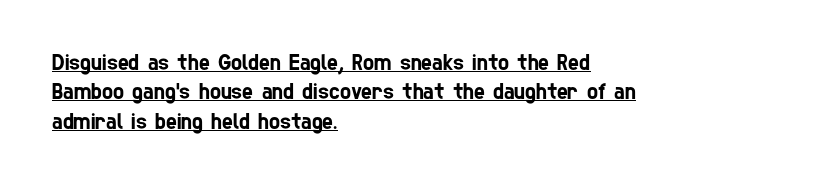
The image shows 23 px text type; set left-aligned, normal line spacing (1.28x), normal letter spacing, underlined.
